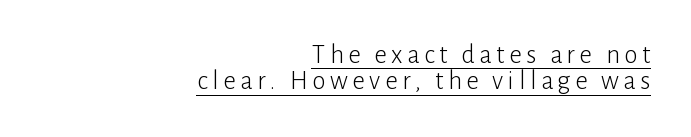
The image shows 27 px text type, upright; set right-aligned, tight line spacing (0.98x), underlined.
